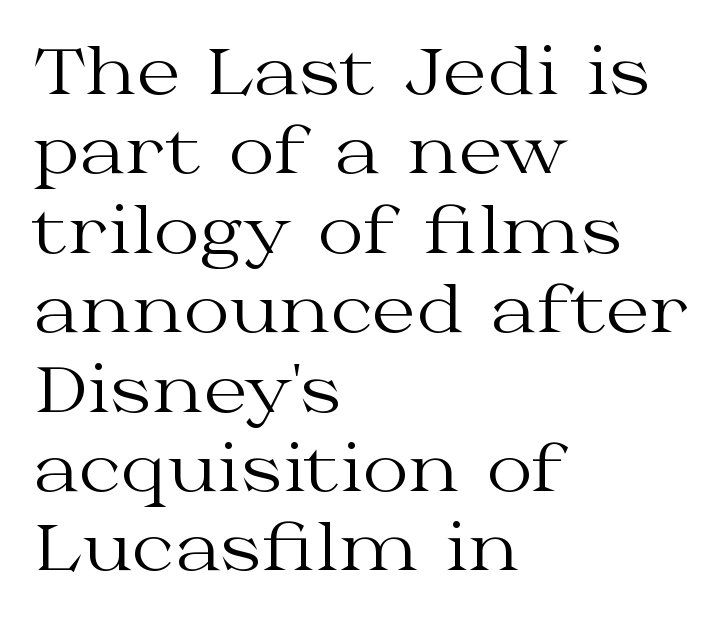
The image shows 63 px regular-weight, wide serif type, upright; set left-aligned, normal line spacing (1.26x), normal letter spacing, not underlined; medium stroke contrast and a medium x-height.
